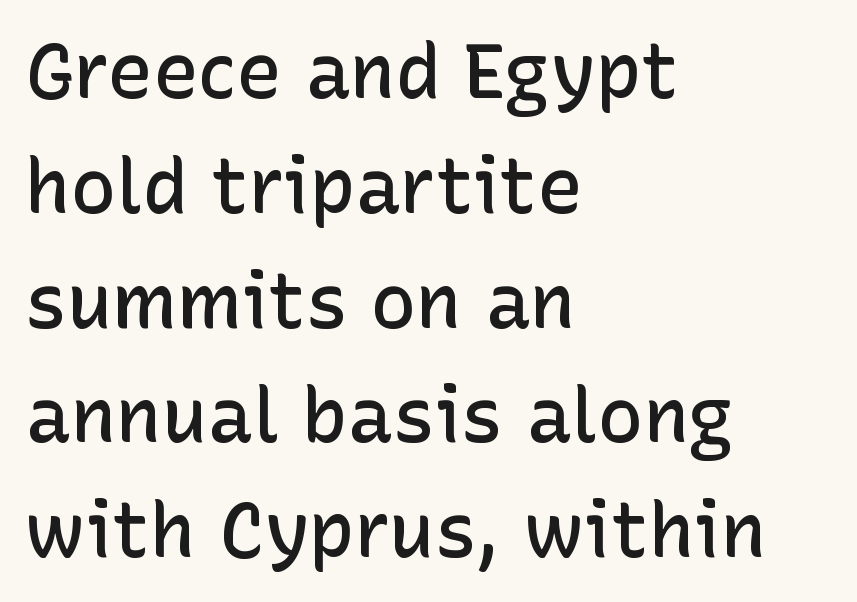
Q: Is the text bold? A: Semi-bold.
Q: Is the text italic (slanted)? A: No, it is upright.
Q: Is the typeface a serif or a sans-serif typeface? A: Sans-serif.
Q: Is the text underlined? A: No.
Q: How is the paragraph aligned? A: Left-aligned.
Q: Is the spacing between letters normal or unusually wide? A: Normal.
Q: Is the spacing between lines tight, normal or loose? A: Normal.
Q: Width (condensed, normal, or wide)? A: Normal.
Q: Stroke contrast? A: Low.
Q: x-height? A: Medium.
Q: Monospaced? A: No.
